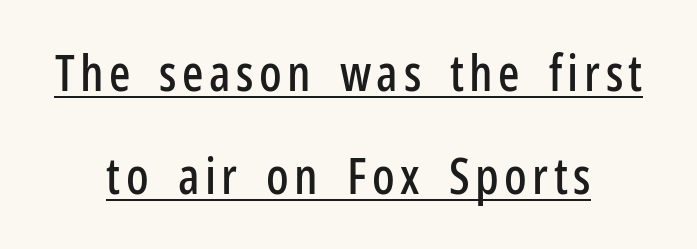
{"serif": "no", "italic": "no", "width": "condensed", "stroke_contrast": "low", "x_height": "medium", "monospaced": "no", "underline": "yes", "align": "center", "line_spacing": "loose", "line_spacing_ratio": 2.06, "glyph_px": 50}
